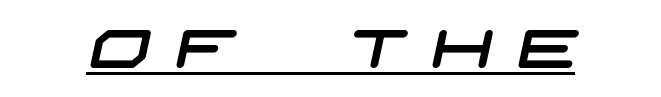
Is this a sans? Yes — the strokes have no serifs. Substantial extra tracking has been applied to these lines. The words here are underlined.
